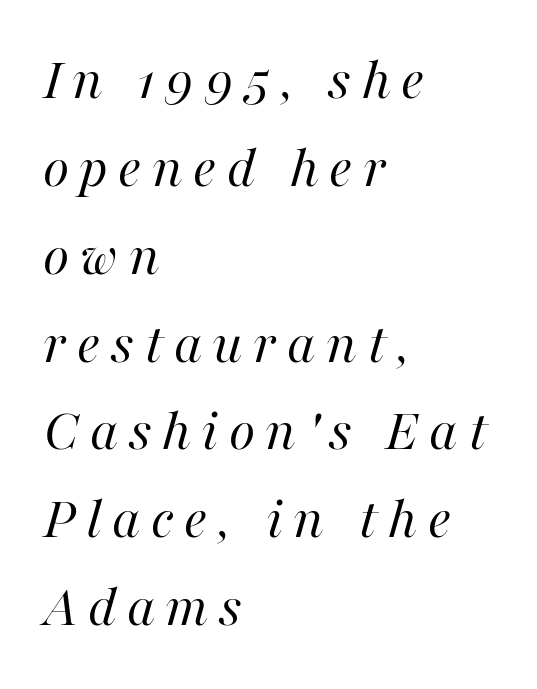
Q: Is the text bold? A: No.
Q: Is the text italic (slanted)? A: Yes, it leans right by about 16 degrees.
Q: Is the text underlined? A: No.
Q: How is the paragraph aligned? A: Left-aligned.
Q: Is the spacing between lines tight, normal or loose? A: Normal.
Q: Width (condensed, normal, or wide)? A: Normal.
Q: Stroke contrast? A: High.
Q: x-height? A: Medium.
Q: Monospaced? A: No.
